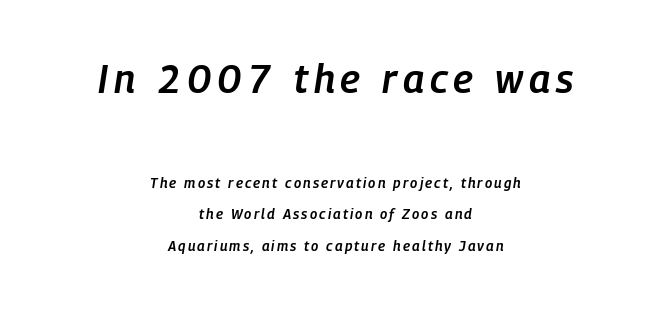
Q: Is the text bold? A: Semi-bold.
Q: Is the text italic (slanted)? A: Yes, it leans right by about 9 degrees.
Q: Is the text underlined? A: No.
Q: How is the paragraph aligned? A: Centered.
Q: Is the spacing between lines tight, normal or loose? A: Loose.
Q: Which block of text is set in a larger size, the first (top) or the second (bottom)? A: The first (top) one.
Q: Width (condensed, normal, or wide)? A: Condensed.
Q: Stroke contrast? A: Low.
Q: x-height? A: Medium.
Q: Monospaced? A: No.
